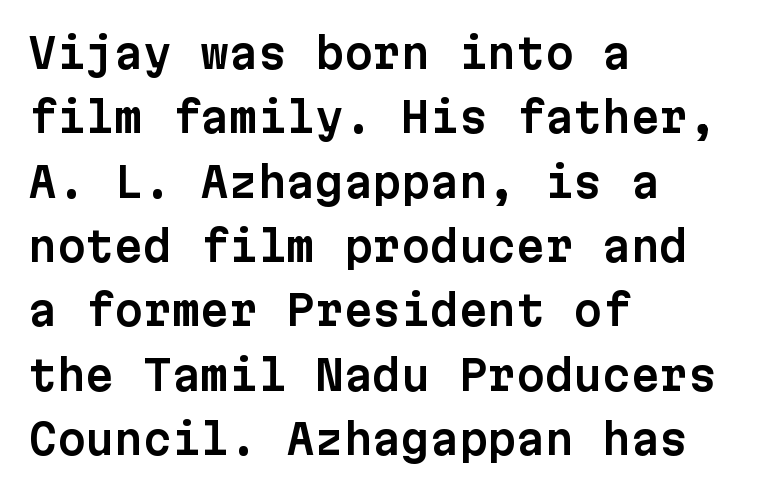
You can tell from the bare stems that sans-serif type was used. Compared with typical paragraphs, the rows here are spaced about the same. The tracking reads as untouched default to a designer's eye. Is this a fixed-width face? Yes — each glyph sits in an identical cell. Quick note: not italic, upright. The paragraph has a hard left edge and a soft right edge.
